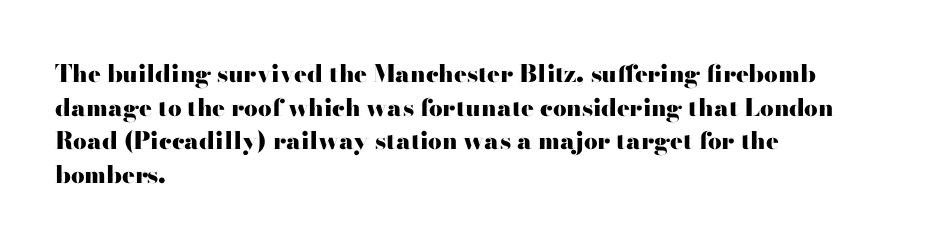
{"italic": "no", "bold": "yes", "underline": "no", "align": "left", "line_spacing": "normal", "line_spacing_ratio": 1.4, "letter_spacing": "normal", "letter_spacing_em": 0.0, "glyph_px": 24}
